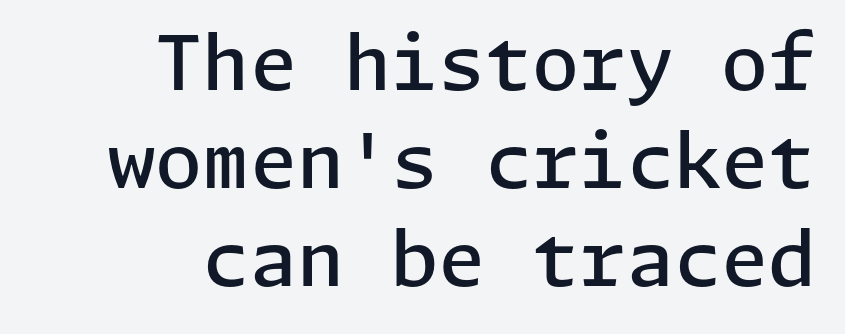
The ragged edge is on the left, which tells us the setting is flush right. I'd describe the lettering as semibold — firm but not a full bold. The lettering holds an erect, upright posture throughout. What kind of face is this? One without serifs — a sans.
